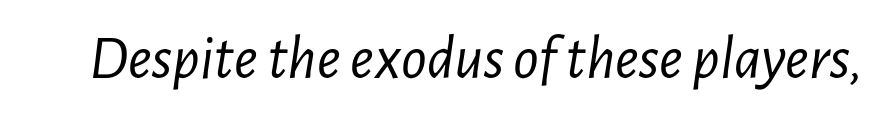
Tracking value appears to be zero — textbook default spacing. Characters are canted at an angle relative to the baseline's perpendicular. Looks like regular typesetting: each glyph gets only the width it needs. Type without underlining. The typeface has the unassuming heft of standard copy or less.
